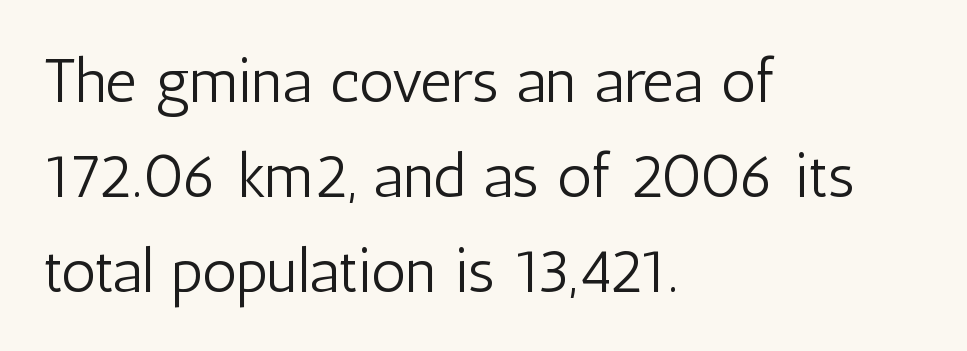
Spacing verdict: proportional, widths tailored to each character. Is the stroke heavy? The answer is a plain regular-or-lighter. This is the regular roman posture of the typeface. The horizontal fit of the characters is conventional and even. These lines are set flush left with a ragged right edge. One glance says typical: line gaps are just what's usual.
